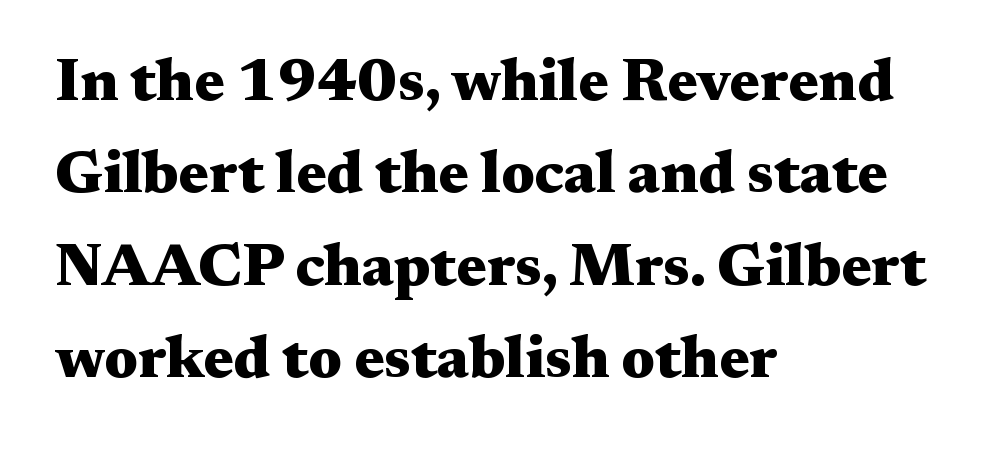
These lines are rendered in a variable-pitch font. Every letter is thick-stroked: bold, no question. Type style note: has serifs. The lettering stays uniformly vertical, giving the passage a roman look. Only glyphs here, with clear space below each row.
